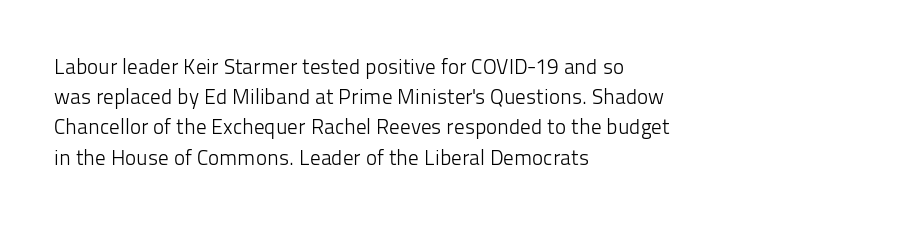
Q: Is the text bold? A: No.
Q: Is the text italic (slanted)? A: No, it is upright.
Q: Is the text underlined? A: No.
Q: How is the paragraph aligned? A: Left-aligned.
Q: Is the spacing between letters normal or unusually wide? A: Normal.
Q: Is the spacing between lines tight, normal or loose? A: Normal.
